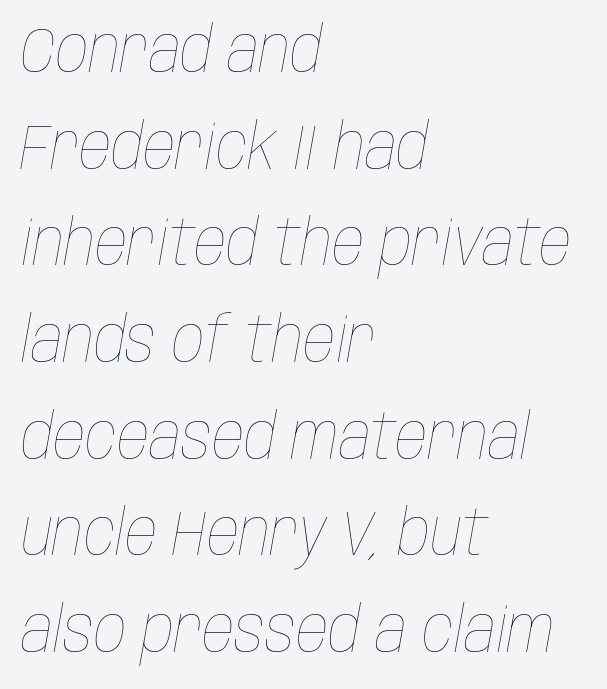
Letters have the restrained weight of plain body copy at most. Unmarked baselines from the first word to the last. Think of a printed novel: that variable character pitch is what you see here. Rows of type keep a routine distance in the vertical direction. Compared with a centered layout, this one pins lines to the left instead.
